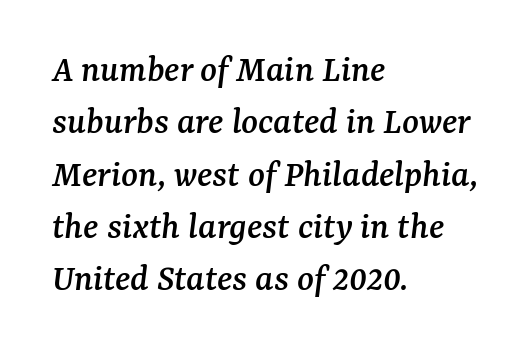
The image shows 39 px serif type, italic (leaning right); set left-aligned, normal line spacing (1.34x), normal letter spacing, not underlined; medium stroke contrast and a medium x-height.
